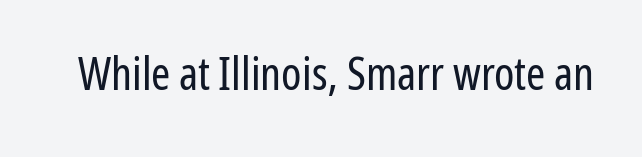
The image shows 46 px regular-weight, condensed sans-serif type, upright; set normal letter spacing, not underlined; low stroke contrast and a medium x-height.
